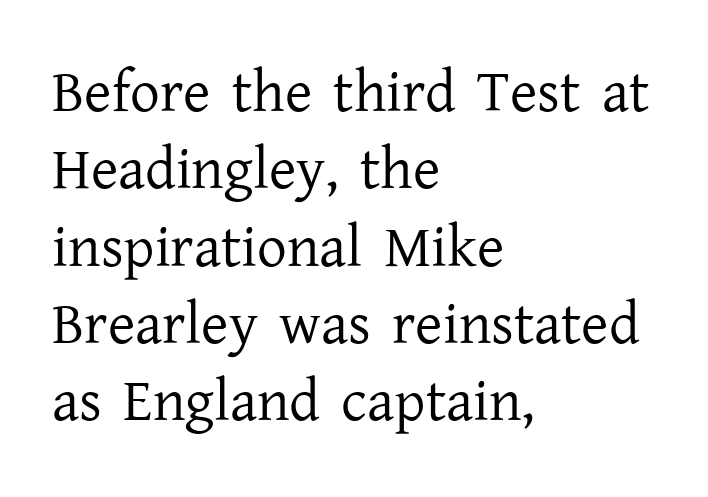
Q: Is the text bold? A: No.
Q: Is the text italic (slanted)? A: No, it is upright.
Q: Is the typeface a serif or a sans-serif typeface? A: Serif.
Q: Is the text underlined? A: No.
Q: How is the paragraph aligned? A: Left-aligned.
Q: Is the spacing between letters normal or unusually wide? A: Normal.
Q: Is the spacing between lines tight, normal or loose? A: Normal.
Q: Width (condensed, normal, or wide)? A: Normal.
Q: Stroke contrast? A: Low.
Q: x-height? A: Medium.
Q: Monospaced? A: No.
